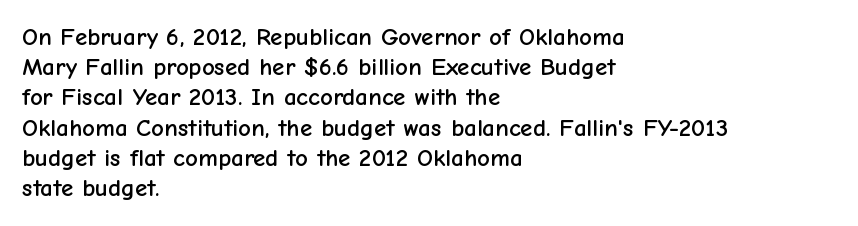
The image shows 25 px text type, upright; set left-aligned, line spacing 1.21x, normal letter spacing, not underlined.
